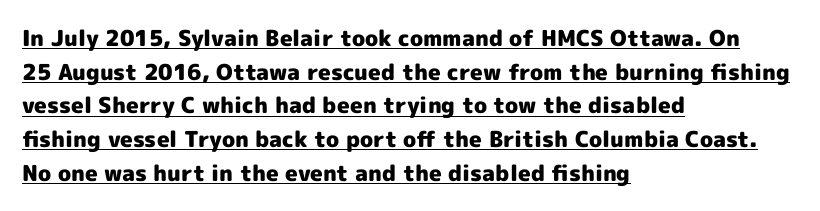
{"italic": "no", "bold": "yes", "underline": "yes", "align": "left", "line_spacing": "normal", "line_spacing_ratio": 1.53, "letter_spacing": "normal", "letter_spacing_em": 0.0, "glyph_px": 22}
